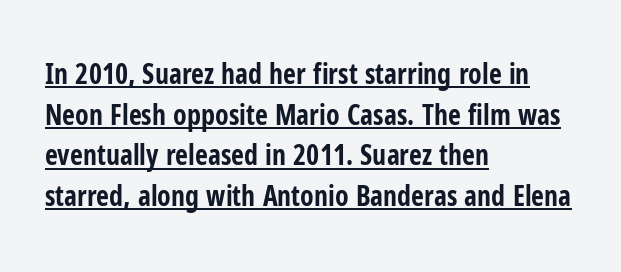
The image shows 28 px bold, condensed sans-serif type, upright; set left-aligned, normal line spacing (1.45x), normal letter spacing, underlined; low stroke contrast and a medium x-height.
